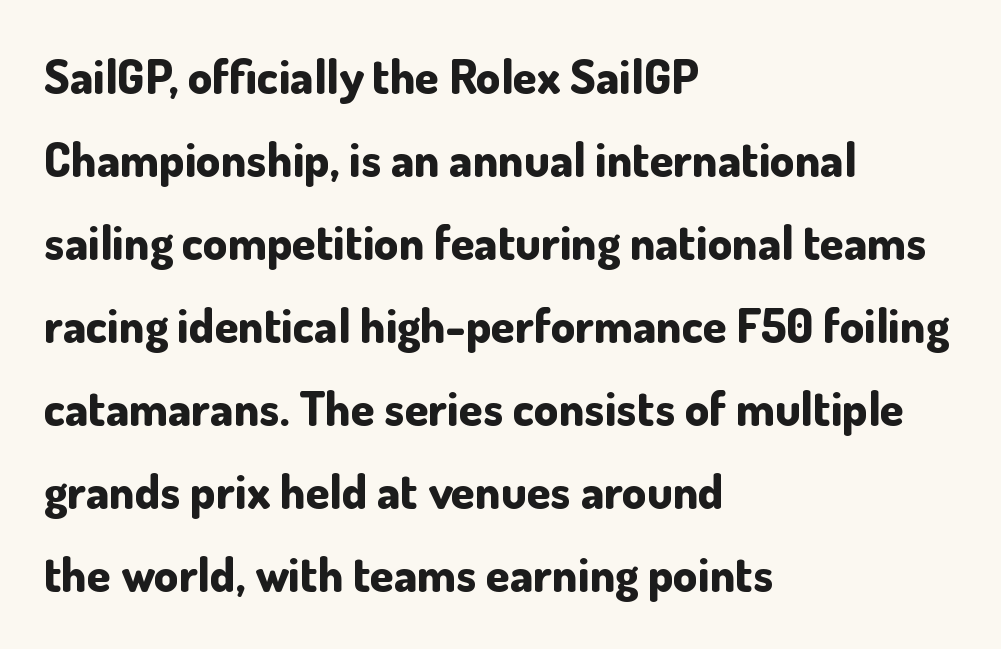
Q: Is the text bold? A: Yes.
Q: Is the text italic (slanted)? A: No, it is upright.
Q: Is the typeface a serif or a sans-serif typeface? A: Sans-serif.
Q: Is the text underlined? A: No.
Q: How is the paragraph aligned? A: Left-aligned.
Q: Is the spacing between letters normal or unusually wide? A: Normal.
Q: Width (condensed, normal, or wide)? A: Normal.
Q: Stroke contrast? A: Low.
Q: x-height? A: Small.
Q: Monospaced? A: No.
